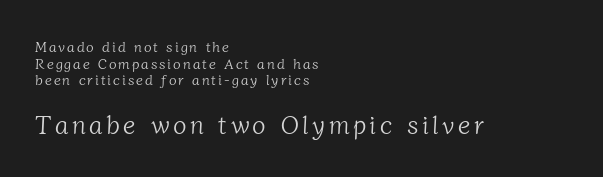
Q: Is the text bold? A: No.
Q: Is the text underlined? A: No.
Q: How is the paragraph aligned? A: Left-aligned.
Q: Which block of text is set in a larger size, the first (top) or the second (bottom)? A: The second (bottom) one.
